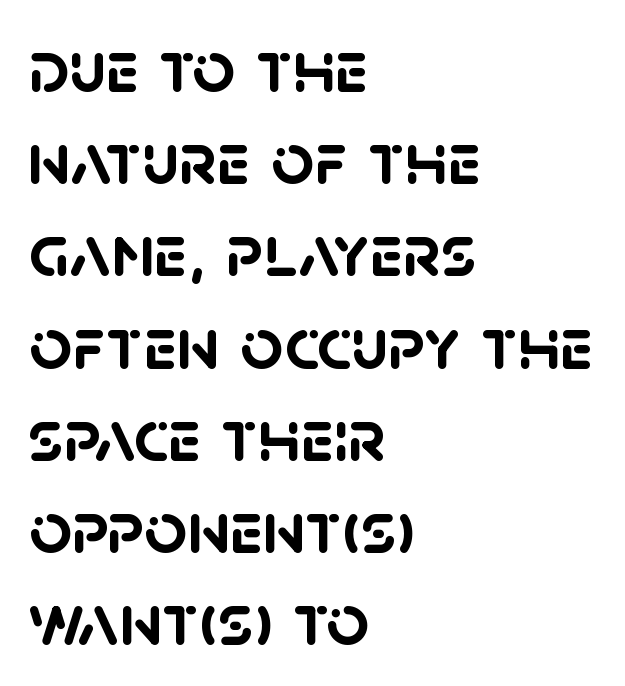
I'd describe the lettering as bold — thick and assertive. Short note: letters normally spaced. Rule under the text: the space is simply empty. This sample uses a sans-serif face.
